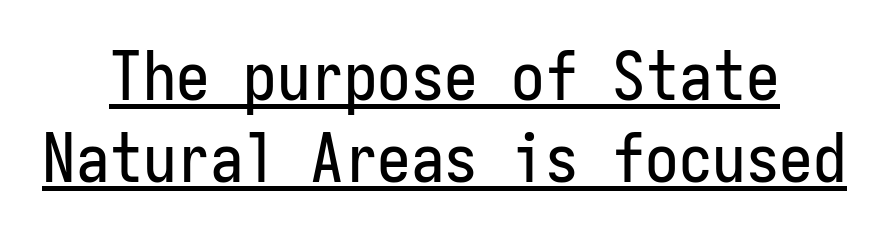
Q: Is the text italic (slanted)? A: No, it is upright.
Q: Is the typeface a serif or a sans-serif typeface? A: Sans-serif.
Q: Is the text underlined? A: Yes.
Q: How is the paragraph aligned? A: Centered.
Q: Is the spacing between letters normal or unusually wide? A: Normal.
Q: Width (condensed, normal, or wide)? A: Condensed.
Q: Stroke contrast? A: Low.
Q: x-height? A: Medium.
Q: Monospaced? A: Yes.
